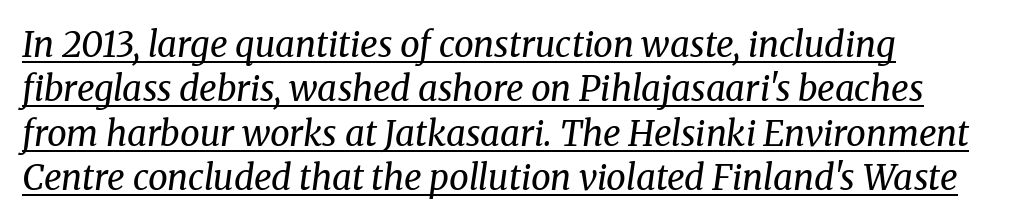
The image shows 35 px regular-weight serif type, italic (leaning right); set left-aligned, normal line spacing (1.27x), normal letter spacing, underlined; medium stroke contrast and a medium x-height.
